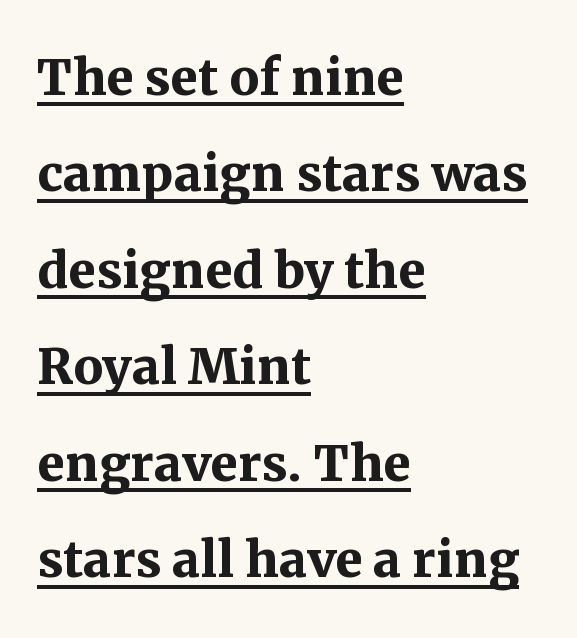
Students, note that the glyphs here touch the page at normal intervals. Layout note: lines flush left. Heft: maximum for text — a bold. The text was rendered using a seriffed face with decorative stroke endings. No italicization has been applied; the sample stays upright.
